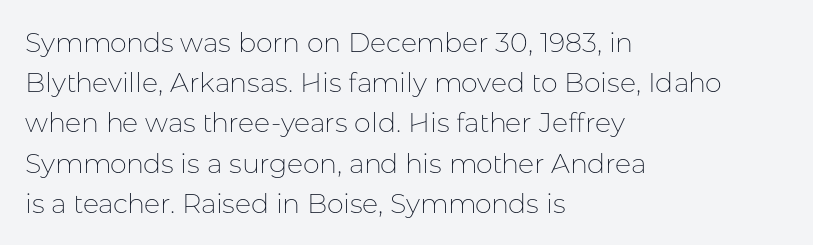
{"italic": "no", "bold": "no", "underline": "no", "align": "left", "line_spacing": "normal", "line_spacing_ratio": 1.49, "letter_spacing": "normal", "letter_spacing_em": 0.0, "glyph_px": 27}
